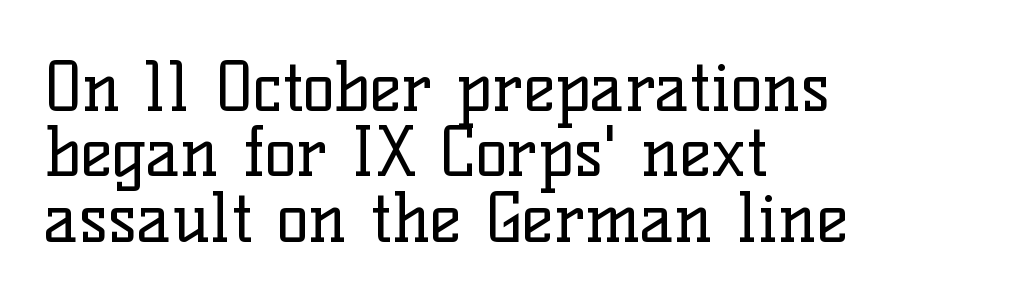
{"serif": "yes", "italic": "no", "bold": "no", "weight": "regular", "width": "normal", "stroke_contrast": "low", "x_height": "medium", "monospaced": "no", "underline": "no", "align": "left", "line_spacing": "tight", "line_spacing_ratio": 0.96, "letter_spacing": "normal", "letter_spacing_em": 0.0, "glyph_px": 68}
